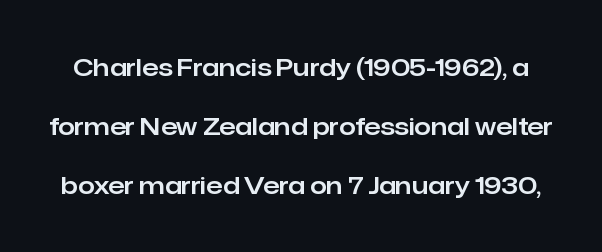
{"italic": "no", "underline": "no", "line_spacing": "loose", "line_spacing_ratio": 2.46, "letter_spacing": "normal", "letter_spacing_em": 0.0, "glyph_px": 24}
